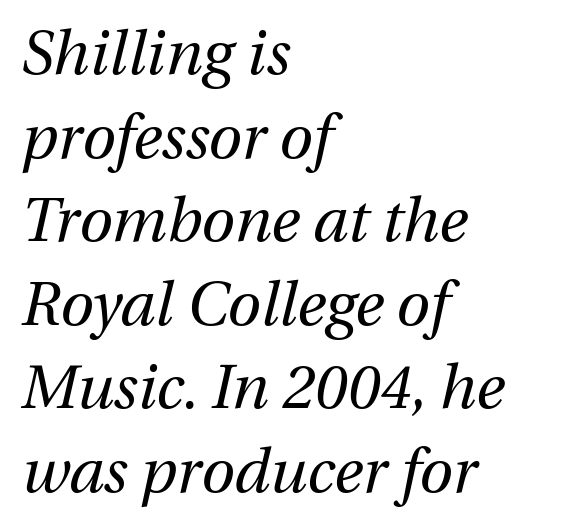
The image shows 61 px regular-weight type, italic (leaning right); set left-aligned, normal line spacing (1.37x), normal letter spacing, not underlined; medium stroke contrast and a medium x-height.
